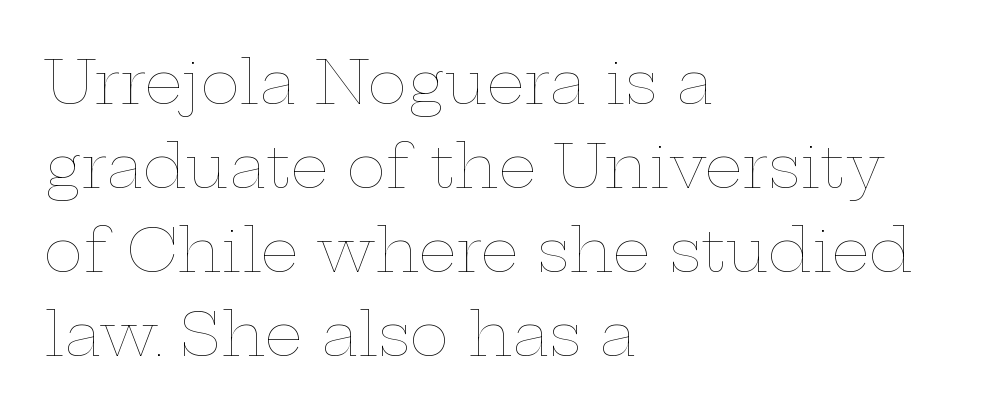
Q: Is the text bold? A: No.
Q: Is the text italic (slanted)? A: No, it is upright.
Q: Is the text underlined? A: No.
Q: How is the paragraph aligned? A: Left-aligned.
Q: Is the spacing between letters normal or unusually wide? A: Normal.
Q: Is the spacing between lines tight, normal or loose? A: Normal.
Q: Width (condensed, normal, or wide)? A: Wide.
Q: Stroke contrast? A: Low.
Q: x-height? A: Medium.
Q: Monospaced? A: No.
